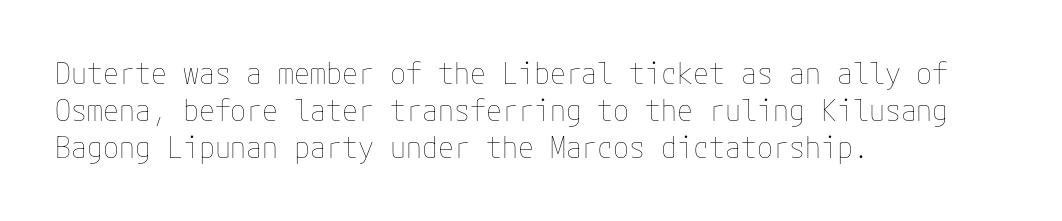
Q: Is the text bold? A: No.
Q: Is the text italic (slanted)? A: No, it is upright.
Q: Is the text underlined? A: No.
Q: How is the paragraph aligned? A: Left-aligned.
Q: Is the spacing between letters normal or unusually wide? A: Normal.
Q: Is the spacing between lines tight, normal or loose? A: Normal.
Q: Width (condensed, normal, or wide)? A: Normal.
Q: Stroke contrast? A: Low.
Q: x-height? A: Medium.
